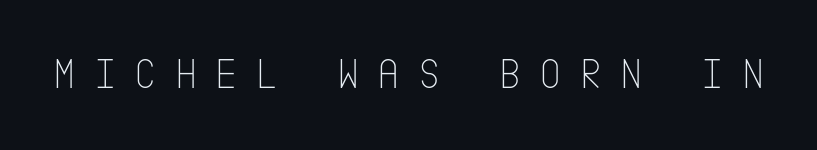
The image shows 43 px thin, condensed sans-serif type, upright; set unusually wide letter spacing (+0.42 em), not underlined; low stroke contrast and a large x-height.
